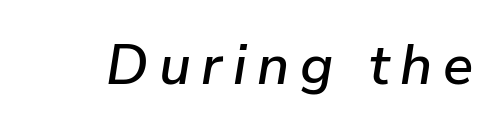
Think of a printed novel: that variable character pitch is what you see here. Descenders are the only things crossing below the line. Every character sits at an angle, as italics do.
